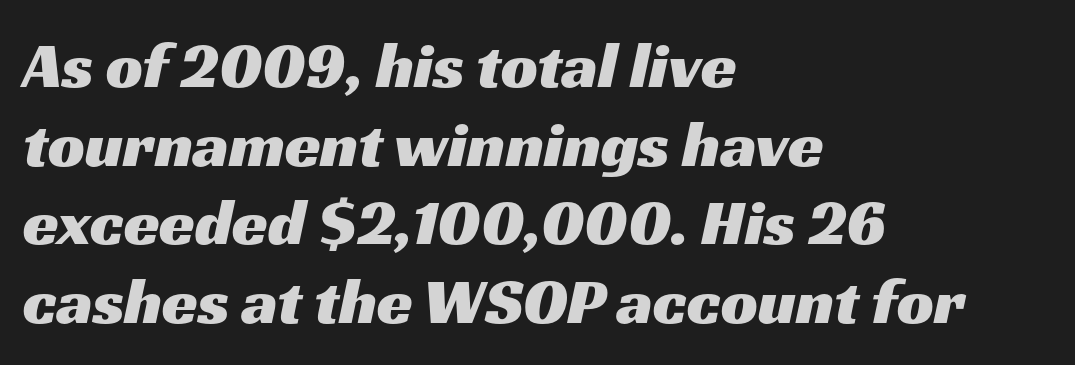
The image shows 65 px wide sans-serif type; set left-aligned, line spacing 1.21x, normal letter spacing, not underlined; medium stroke contrast and a medium x-height.
